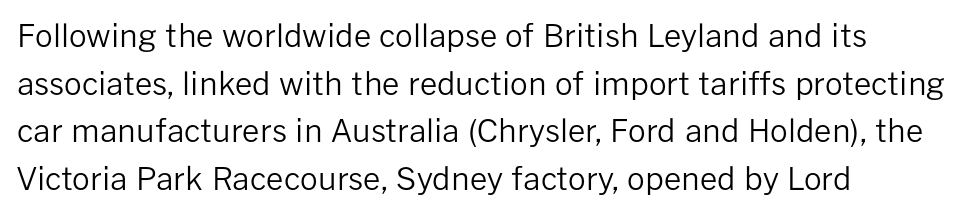
{"serif": "no", "italic": "no", "bold": "no", "weight": "regular", "width": "normal", "stroke_contrast": "low", "x_height": "medium", "monospaced": "no", "underline": "no", "align": "left", "line_spacing": "normal", "line_spacing_ratio": 1.54, "letter_spacing": "normal", "letter_spacing_em": 0.0, "glyph_px": 31}
